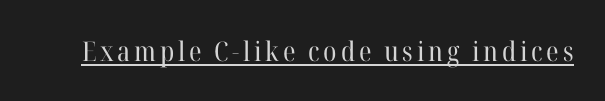
This is not heavy type; no bold has been used. A roman cut, with each character standing at attention. Is there an underline? Yes — a line sits under the letters.
